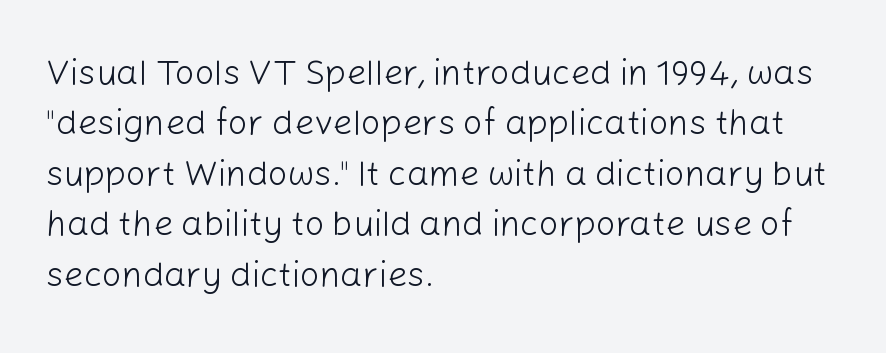
{"serif": "no", "italic": "no", "bold": "no", "weight": "light", "width": "normal", "stroke_contrast": "low", "x_height": "medium", "monospaced": "no", "underline": "no", "align": "left", "line_spacing": "normal", "line_spacing_ratio": 1.44, "letter_spacing": "normal", "letter_spacing_em": 0.0, "glyph_px": 35}
